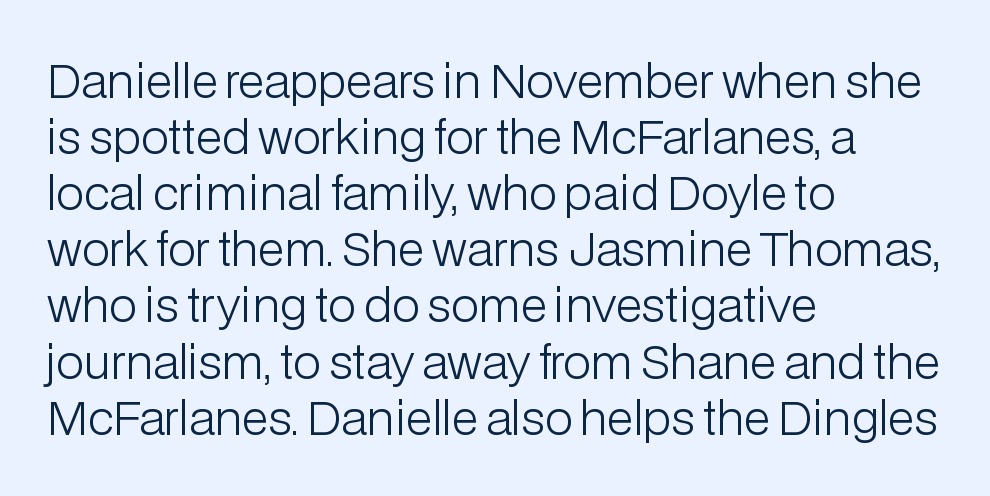
The image shows 46 px light sans-serif type, upright; set left-aligned, line spacing 1.22x, normal letter spacing, not underlined; low stroke contrast and a medium x-height.
